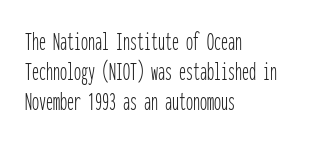
The image shows 28 px thin, condensed sans-serif type, upright, monospaced; set left-aligned, tight line spacing (1.07x), normal letter spacing, not underlined; low stroke contrast and a medium x-height.
